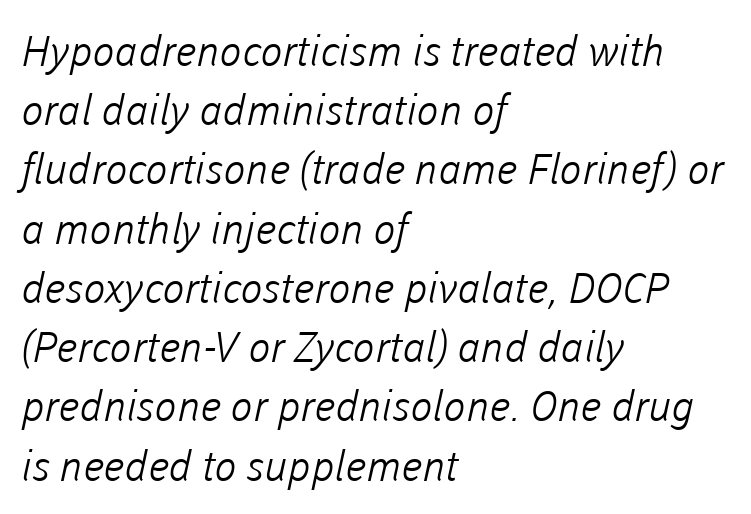
Q: Is the text bold? A: No.
Q: Is the typeface a serif or a sans-serif typeface? A: Sans-serif.
Q: Is the text underlined? A: No.
Q: How is the paragraph aligned? A: Left-aligned.
Q: Is the spacing between letters normal or unusually wide? A: Normal.
Q: Is the spacing between lines tight, normal or loose? A: Normal.
Q: Width (condensed, normal, or wide)? A: Normal.
Q: Stroke contrast? A: Low.
Q: x-height? A: Medium.
Q: Monospaced? A: No.
